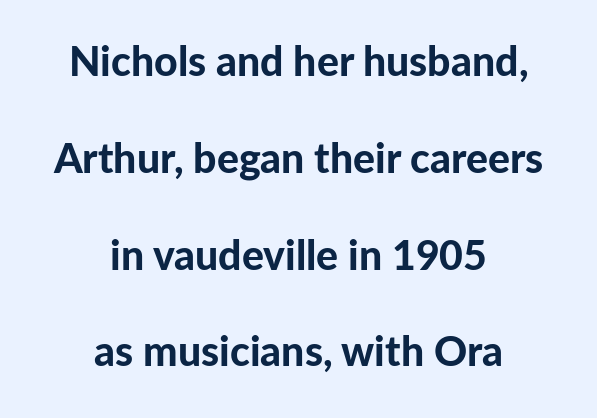
{"serif": "no", "italic": "no", "bold": "yes", "weight": "bold", "width": "normal", "stroke_contrast": "low", "x_height": "medium", "monospaced": "no", "underline": "no", "align": "center", "line_spacing": "loose", "line_spacing_ratio": 2.36, "letter_spacing": "normal", "letter_spacing_em": 0.0, "glyph_px": 41}
